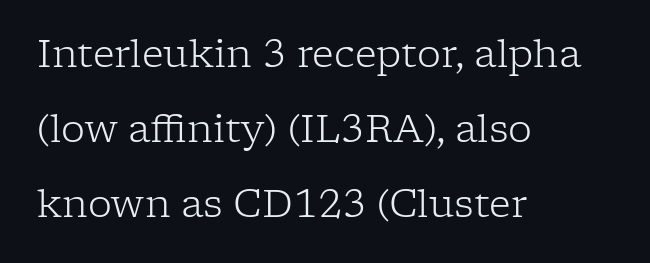
Q: Is the text bold? A: No.
Q: Is the text italic (slanted)? A: No, it is upright.
Q: Is the typeface a serif or a sans-serif typeface? A: Serif.
Q: Is the text underlined? A: No.
Q: How is the paragraph aligned? A: Left-aligned.
Q: Is the spacing between letters normal or unusually wide? A: Normal.
Q: Is the spacing between lines tight, normal or loose? A: Loose.
Q: Width (condensed, normal, or wide)? A: Normal.
Q: Stroke contrast? A: Low.
Q: x-height? A: Medium.
Q: Monospaced? A: No.
